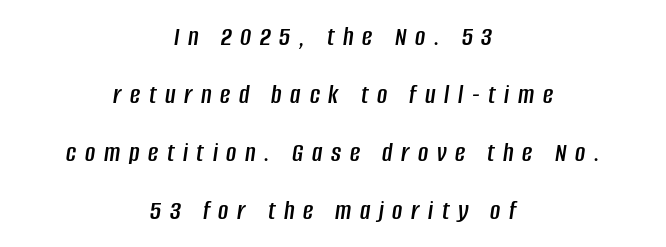
Q: Is the text italic (slanted)? A: Yes, it leans right by about 8 degrees.
Q: Is the text underlined? A: No.
Q: How is the paragraph aligned? A: Centered.
Q: Is the spacing between letters normal or unusually wide? A: Unusually wide.
Q: Is the spacing between lines tight, normal or loose? A: Loose.
Q: Width (condensed, normal, or wide)? A: Condensed.
Q: Stroke contrast? A: Low.
Q: x-height? A: Large.
Q: Monospaced? A: No.
